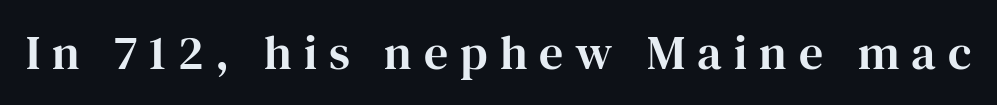
Q: Is the text italic (slanted)? A: No, it is upright.
Q: Is the typeface a serif or a sans-serif typeface? A: Serif.
Q: Is the text underlined? A: No.
Q: Is the spacing between letters normal or unusually wide? A: Unusually wide.
Q: Width (condensed, normal, or wide)? A: Normal.
Q: Stroke contrast? A: High.
Q: x-height? A: Medium.
Q: Monospaced? A: No.
